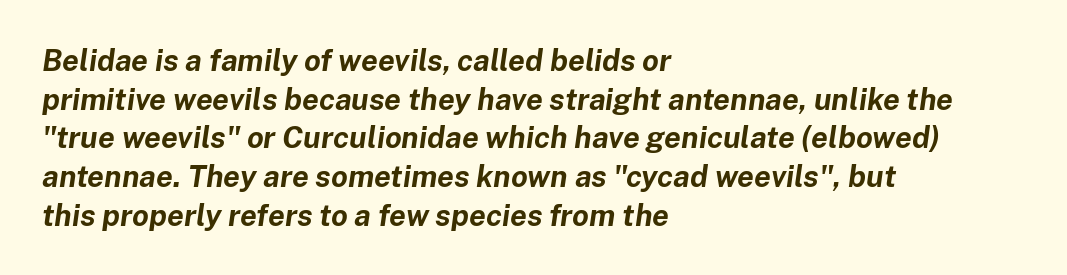
The image shows 30 px bold type, italic (leaning right); set left-aligned, normal line spacing (1.29x), normal letter spacing, not underlined; low stroke contrast and a medium x-height.
